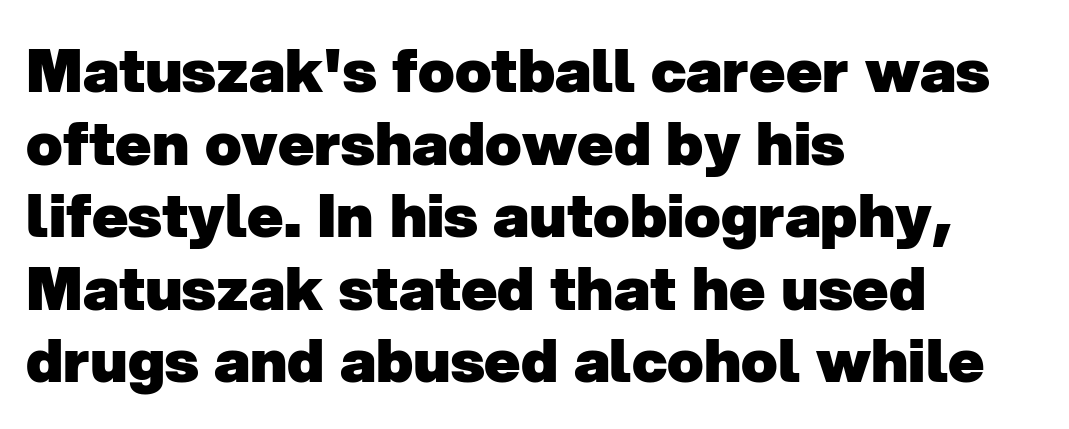
Q: Is the text bold? A: Yes.
Q: Is the typeface a serif or a sans-serif typeface? A: Sans-serif.
Q: Is the text underlined? A: No.
Q: How is the paragraph aligned? A: Left-aligned.
Q: Is the spacing between letters normal or unusually wide? A: Normal.
Q: Width (condensed, normal, or wide)? A: Normal.
Q: Stroke contrast? A: Low.
Q: x-height? A: Medium.
Q: Monospaced? A: No.
